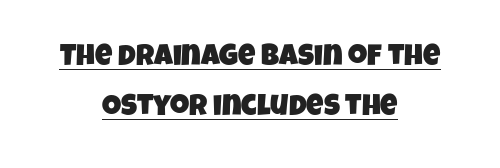
In terms of letterspacing, this is plain default setting. This sample is center-justified, so both line endings float freely. Somebody hit Ctrl+U on this one — the words are underlined. The rendering uses natural spacing where letterforms have individual widths. Line spacing here is normal. To sum up the face: it is a sans, with no serifs.
